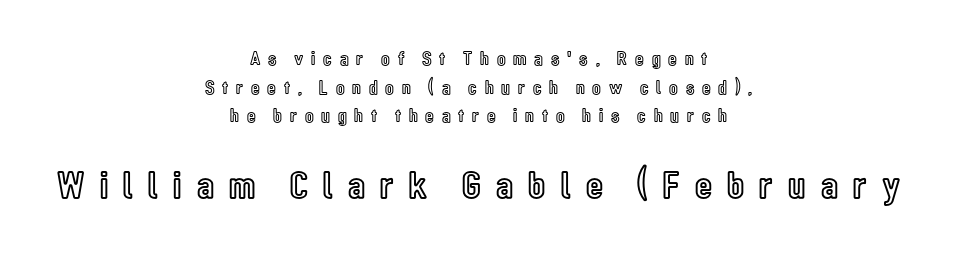
The image shows 39 px condensed type, upright; set centered, normal line spacing (1.43x), unusually wide letter spacing (+0.39 em), not underlined; the second (bottom) block is 1.95x larger; a medium x-height.
